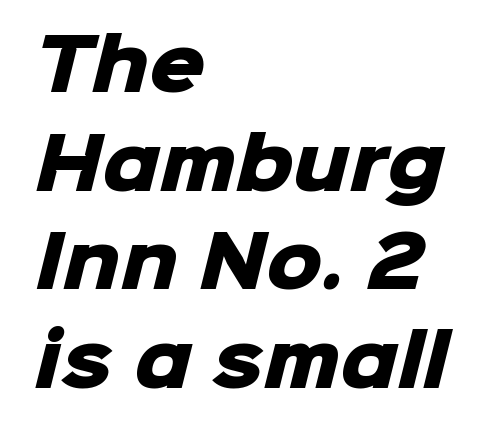
Q: Is the text bold? A: Yes.
Q: Is the typeface a serif or a sans-serif typeface? A: Sans-serif.
Q: Is the text underlined? A: No.
Q: How is the paragraph aligned? A: Left-aligned.
Q: Is the spacing between letters normal or unusually wide? A: Normal.
Q: Is the spacing between lines tight, normal or loose? A: Normal.
Q: Width (condensed, normal, or wide)? A: Normal.
Q: Stroke contrast? A: Low.
Q: x-height? A: Medium.
Q: Monospaced? A: No.
